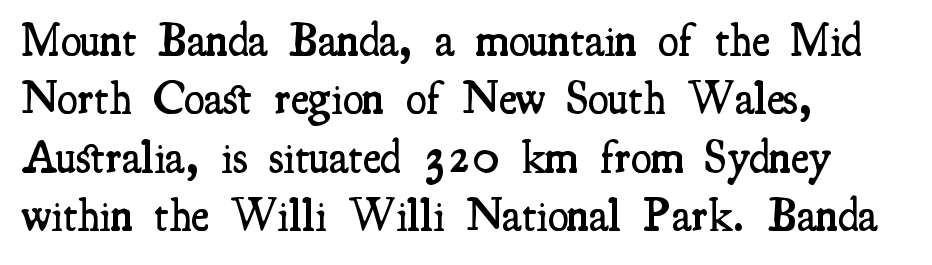
The font's upright variant was chosen for this text. The words here are not underlined. Layout note: lines flush left. These lines are composed in type with serifs.
